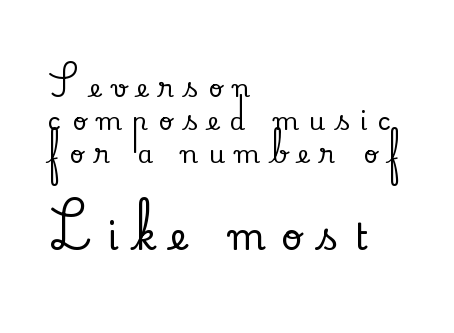
Q: Is the text italic (slanted)? A: No, it is upright.
Q: Is the typeface a serif or a sans-serif typeface? A: Serif.
Q: Is the text underlined? A: No.
Q: How is the paragraph aligned? A: Left-aligned.
Q: Is the spacing between letters normal or unusually wide? A: Unusually wide.
Q: Is the spacing between lines tight, normal or loose? A: Normal.
Q: Which block of text is set in a larger size, the first (top) or the second (bottom)? A: The second (bottom) one.
Q: Width (condensed, normal, or wide)? A: Normal.
Q: Stroke contrast? A: Low.
Q: x-height? A: Small.
Q: Monospaced? A: No.
